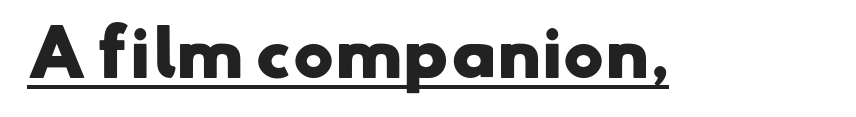
Q: Is the text bold? A: Yes.
Q: Is the typeface a serif or a sans-serif typeface? A: Sans-serif.
Q: Is the text underlined? A: Yes.
Q: Is the spacing between letters normal or unusually wide? A: Normal.
Q: Width (condensed, normal, or wide)? A: Wide.
Q: Stroke contrast? A: Low.
Q: x-height? A: Small.
Q: Monospaced? A: No.
